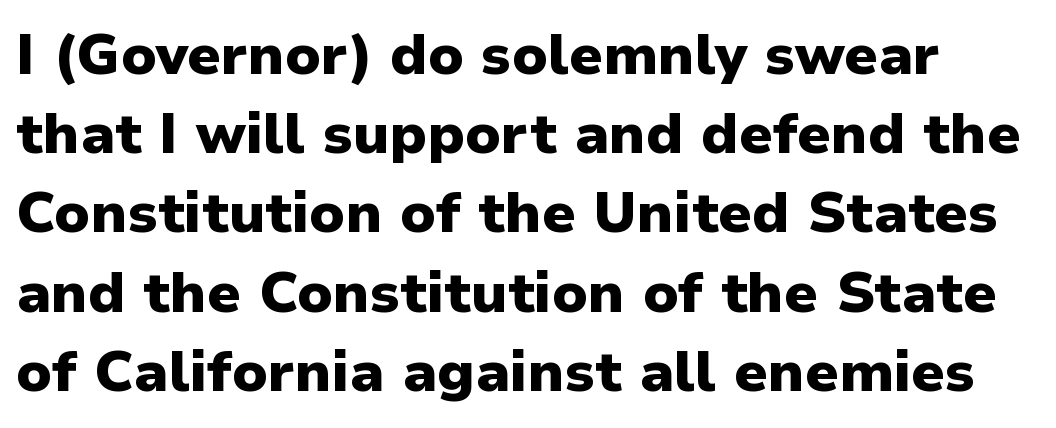
{"serif": "no", "italic": "no", "bold": "yes", "weight": "heavy", "width": "normal", "stroke_contrast": "low", "x_height": "medium", "monospaced": "no", "underline": "no", "line_spacing": "normal", "line_spacing_ratio": 1.39, "letter_spacing": "normal", "letter_spacing_em": 0.0, "glyph_px": 57}
